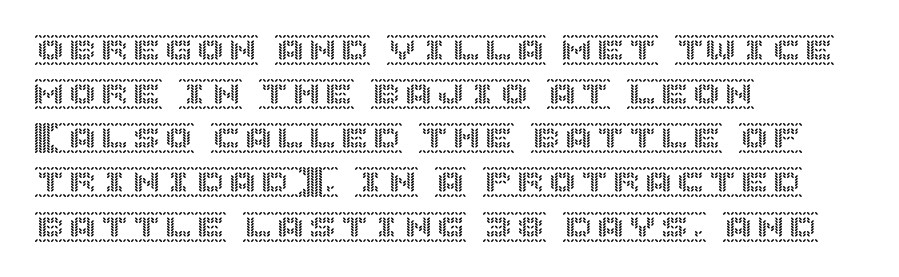
Q: Is the text italic (slanted)? A: No, it is upright.
Q: Is the text underlined? A: No.
Q: How is the paragraph aligned? A: Left-aligned.
Q: Is the spacing between letters normal or unusually wide? A: Normal.
Q: Is the spacing between lines tight, normal or loose? A: Normal.
Q: Width (condensed, normal, or wide)? A: Normal.
Q: x-height? A: Large.
